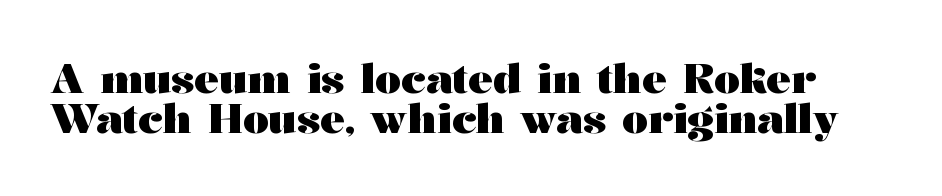
Q: Is the text bold? A: Yes.
Q: Is the text italic (slanted)? A: No, it is upright.
Q: Is the typeface a serif or a sans-serif typeface? A: Serif.
Q: Is the text underlined? A: No.
Q: Is the spacing between letters normal or unusually wide? A: Normal.
Q: Is the spacing between lines tight, normal or loose? A: Tight.
Q: Width (condensed, normal, or wide)? A: Wide.
Q: Stroke contrast? A: Medium.
Q: x-height? A: Medium.
Q: Monospaced? A: No.
